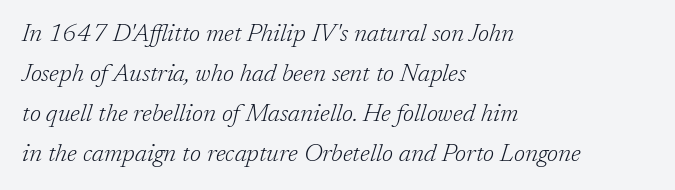
The image shows 25 px text type, italic (leaning right); set left-aligned, normal line spacing (1.6x), normal letter spacing, not underlined.
